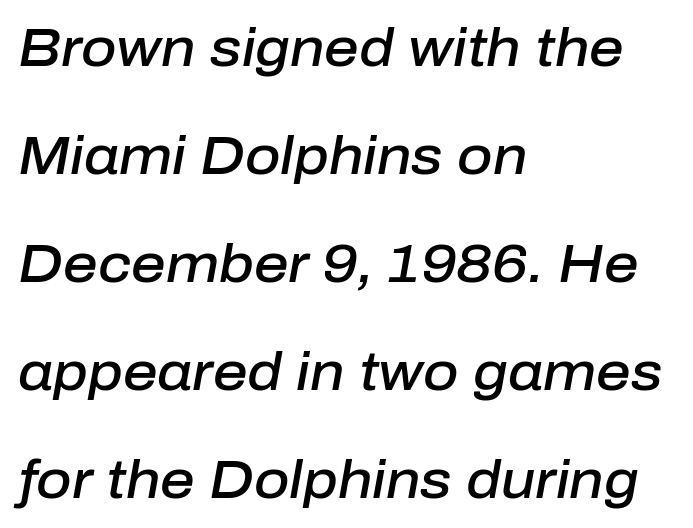
Q: Is the text bold? A: Semi-bold.
Q: Is the text italic (slanted)? A: Yes, it leans right by about 10 degrees.
Q: Is the text underlined? A: No.
Q: How is the paragraph aligned? A: Left-aligned.
Q: Is the spacing between letters normal or unusually wide? A: Normal.
Q: Is the spacing between lines tight, normal or loose? A: Loose.
Q: Width (condensed, normal, or wide)? A: Normal.
Q: Stroke contrast? A: Low.
Q: x-height? A: Medium.
Q: Monospaced? A: No.
